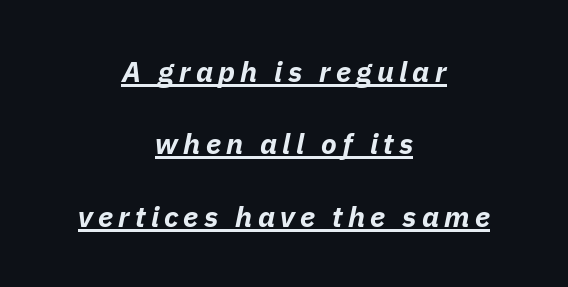
Q: Is the text bold? A: Yes.
Q: Is the text italic (slanted)? A: Yes, it leans right by about 11 degrees.
Q: Is the text underlined? A: Yes.
Q: How is the paragraph aligned? A: Centered.
Q: Is the spacing between lines tight, normal or loose? A: Loose.
Q: Width (condensed, normal, or wide)? A: Normal.
Q: Stroke contrast? A: Low.
Q: x-height? A: Medium.
Q: Monospaced? A: No.
